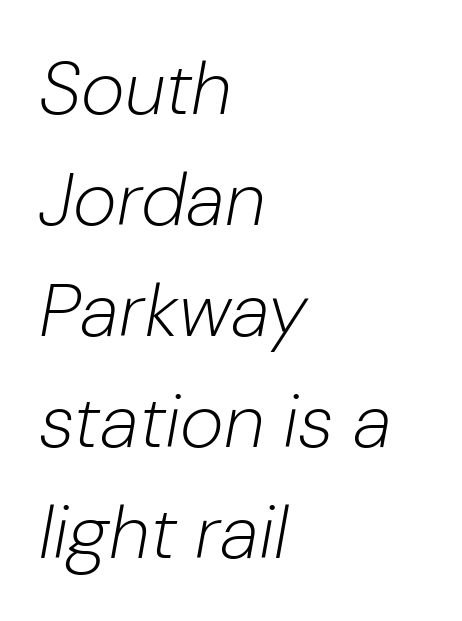
Q: Is the text bold? A: No.
Q: Is the text italic (slanted)? A: Yes, it leans right by about 10 degrees.
Q: Is the text underlined? A: No.
Q: How is the paragraph aligned? A: Left-aligned.
Q: Is the spacing between letters normal or unusually wide? A: Normal.
Q: Is the spacing between lines tight, normal or loose? A: Normal.
Q: Width (condensed, normal, or wide)? A: Normal.
Q: Stroke contrast? A: Low.
Q: x-height? A: Medium.
Q: Monospaced? A: No.
